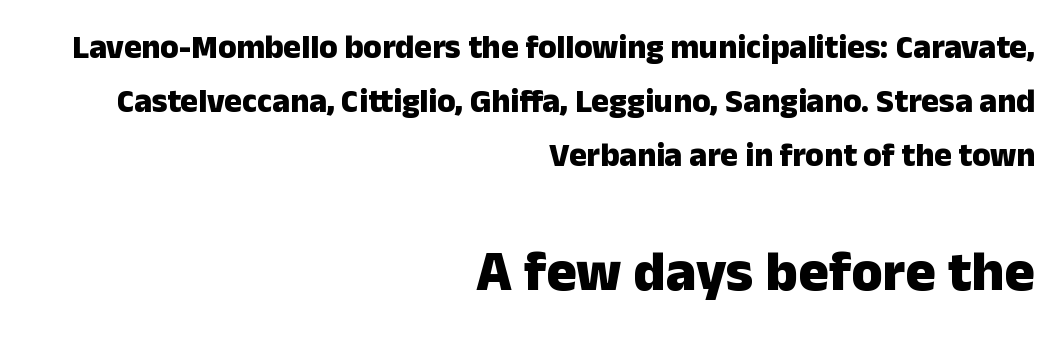
Type without underlining. The gaps between neighbouring characters are ordinary and unremarkable. The text was rendered using a sans face with plain stroke endings. The face used here appears at its bigger size in the lower chunk. Ordinary non-slanted type is in use.
